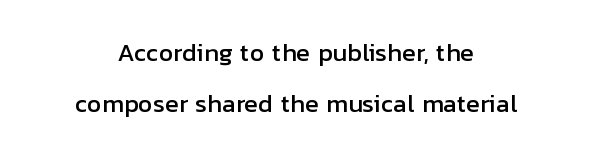
Q: Is the text italic (slanted)? A: No, it is upright.
Q: Is the text underlined? A: No.
Q: How is the paragraph aligned? A: Centered.
Q: Is the spacing between letters normal or unusually wide? A: Normal.
Q: Is the spacing between lines tight, normal or loose? A: Loose.
